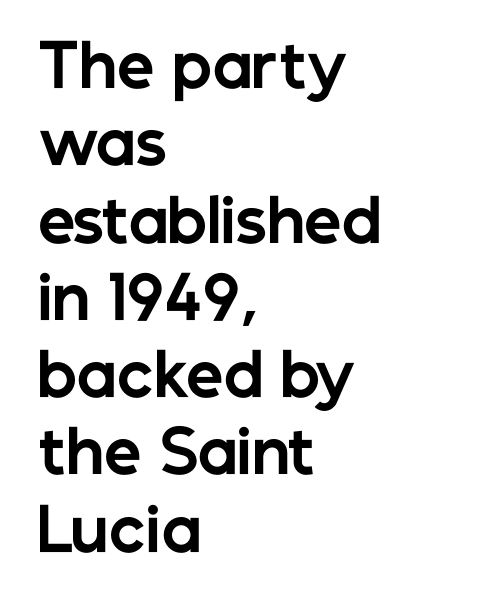
Posture: straight, roman, zero tilt. Are there feet on the stems? There aren't — it's a sans. Words float on clear page, feet unadorned. Where is the straight margin? On the left.
